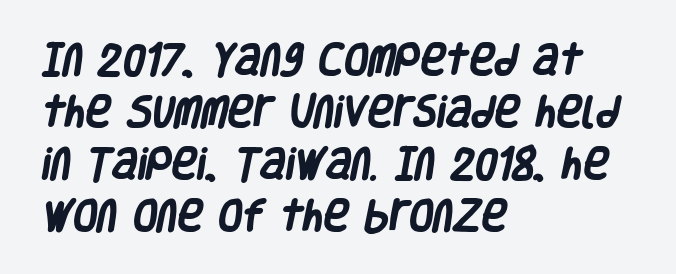
{"serif": "no", "bold": "yes", "weight": "heavy", "width": "condensed", "stroke_contrast": "low", "x_height": "large", "monospaced": "no", "underline": "no", "align": "left", "line_spacing": "normal", "line_spacing_ratio": 1.49, "letter_spacing": "normal", "letter_spacing_em": 0.0, "glyph_px": 35}
